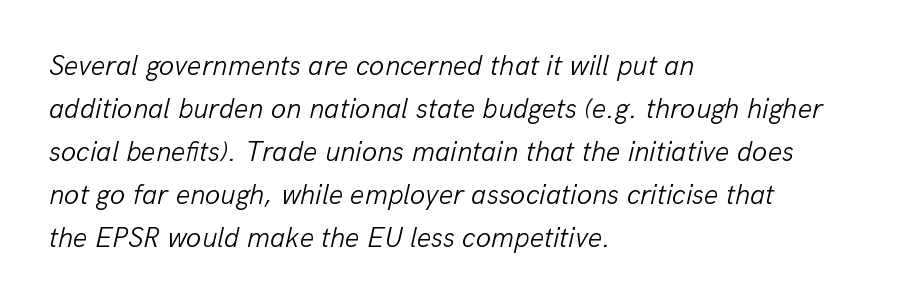
{"italic": "yes", "lean": "right", "slant_degrees": 13, "bold": "no", "weight": "light", "width": "normal", "stroke_contrast": "low", "x_height": "medium", "monospaced": "no", "underline": "no", "align": "left", "line_spacing": "normal", "line_spacing_ratio": 1.54, "letter_spacing": "normal", "letter_spacing_em": 0.0, "glyph_px": 28}
